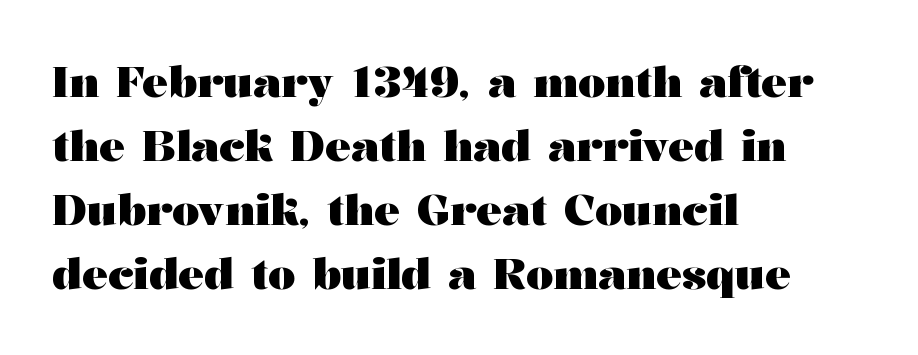
Q: Is the text bold? A: Yes.
Q: Is the text italic (slanted)? A: No, it is upright.
Q: Is the typeface a serif or a sans-serif typeface? A: Serif.
Q: Is the text underlined? A: No.
Q: How is the paragraph aligned? A: Left-aligned.
Q: Is the spacing between letters normal or unusually wide? A: Normal.
Q: Is the spacing between lines tight, normal or loose? A: Normal.
Q: Width (condensed, normal, or wide)? A: Wide.
Q: Stroke contrast? A: Medium.
Q: x-height? A: Medium.
Q: Monospaced? A: No.
